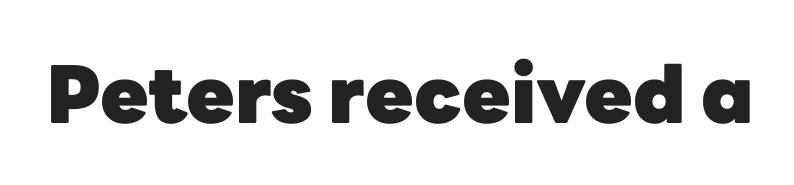
{"serif": "no", "italic": "no", "bold": "yes", "weight": "heavy", "width": "normal", "stroke_contrast": "low", "x_height": "medium", "monospaced": "no", "underline": "no", "letter_spacing": "normal", "letter_spacing_em": 0.0, "glyph_px": 79}
